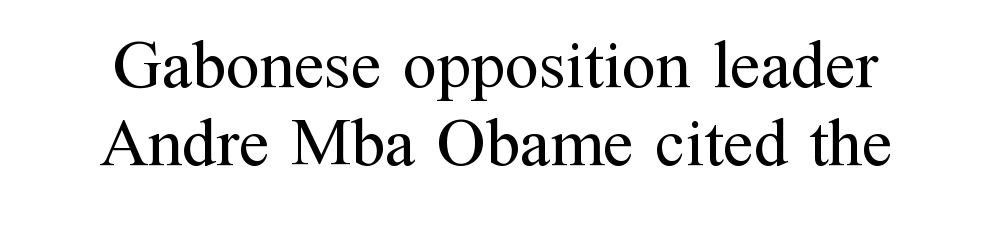
{"serif": "yes", "italic": "no", "bold": "no", "weight": "regular", "width": "normal", "stroke_contrast": "medium", "x_height": "medium", "monospaced": "no", "underline": "no", "line_spacing": "tight", "line_spacing_ratio": 1.15, "letter_spacing": "normal", "letter_spacing_em": 0.0, "glyph_px": 68}
